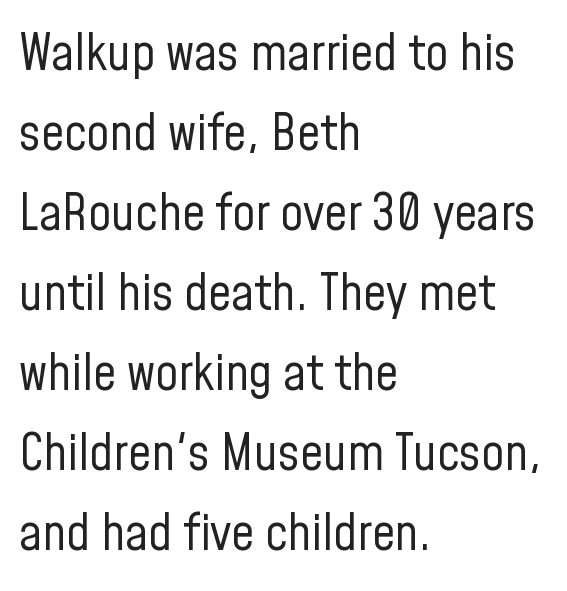
The image shows 51 px regular-weight, condensed sans-serif type, upright; set left-aligned, normal line spacing (1.57x), normal letter spacing, not underlined; low stroke contrast and a medium x-height.
